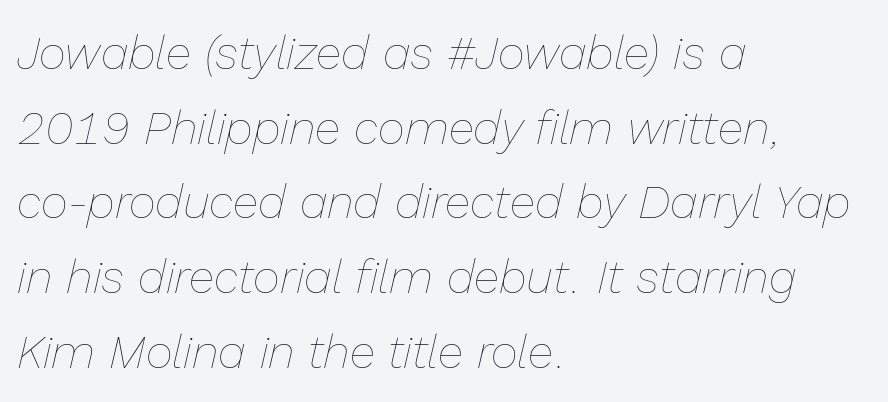
{"italic": "yes", "lean": "right", "slant_degrees": 13, "bold": "no", "weight": "thin", "width": "normal", "stroke_contrast": "low", "x_height": "medium", "monospaced": "no", "underline": "no", "align": "left", "line_spacing": "normal", "line_spacing_ratio": 1.59, "letter_spacing": "normal", "letter_spacing_em": 0.0, "glyph_px": 47}
